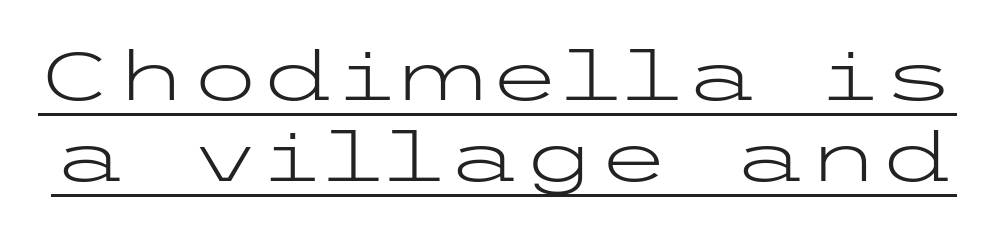
The passage shown has conventional tracking throughout. The strokes are not fattened; the text isn't bold. Is this a sans? Yes — the strokes have no serifs. The words here are underlined. A typesetter would mark this as roman, not italic.
